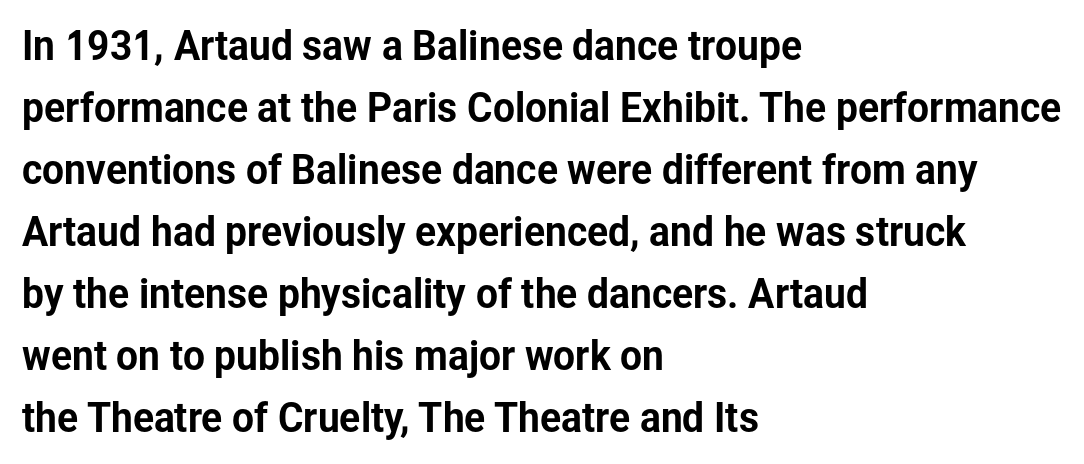
The image shows 39 px sans-serif type, upright; set left-aligned, normal line spacing (1.59x), normal letter spacing, not underlined; low stroke contrast and a medium x-height.
